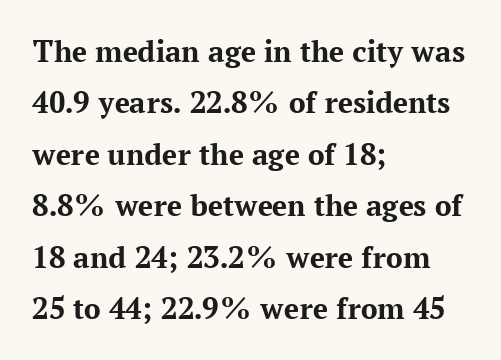
{"serif": "yes", "italic": "no", "bold": "yes", "weight": "bold", "width": "normal", "stroke_contrast": "medium", "x_height": "medium", "monospaced": "no", "underline": "no", "align": "left", "line_spacing": "normal", "line_spacing_ratio": 1.56, "letter_spacing": "normal", "letter_spacing_em": 0.0, "glyph_px": 33}
